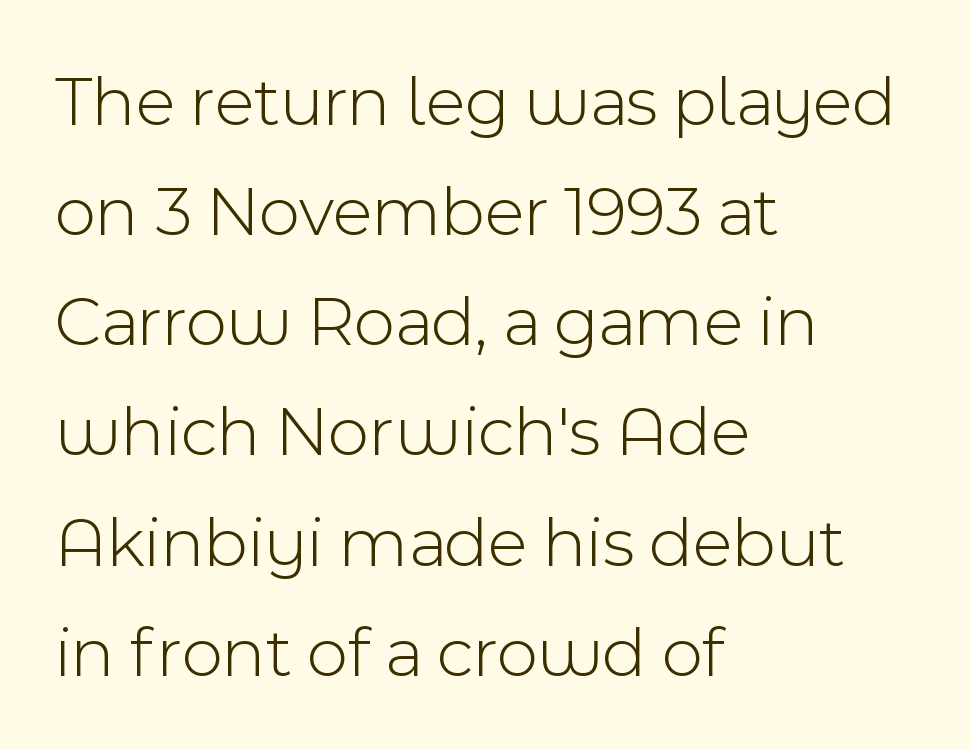
Q: Is the text bold? A: No.
Q: Is the text italic (slanted)? A: No, it is upright.
Q: Is the typeface a serif or a sans-serif typeface? A: Sans-serif.
Q: Is the text underlined? A: No.
Q: How is the paragraph aligned? A: Left-aligned.
Q: Is the spacing between letters normal or unusually wide? A: Normal.
Q: Is the spacing between lines tight, normal or loose? A: Normal.
Q: Width (condensed, normal, or wide)? A: Normal.
Q: x-height? A: Medium.
Q: Monospaced? A: No.
